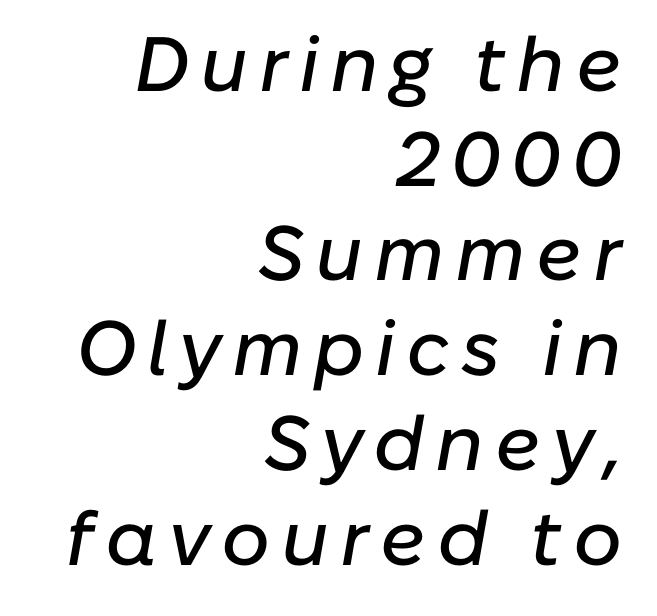
{"italic": "yes", "lean": "right", "slant_degrees": 10, "width": "normal", "stroke_contrast": "low", "x_height": "medium", "monospaced": "no", "underline": "no", "align": "right", "line_spacing_ratio": 1.23, "glyph_px": 77}
